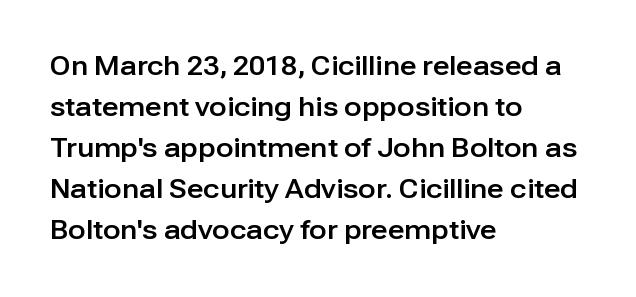
The image shows 26 px text type, upright; set left-aligned, normal line spacing (1.58x), normal letter spacing, not underlined.
